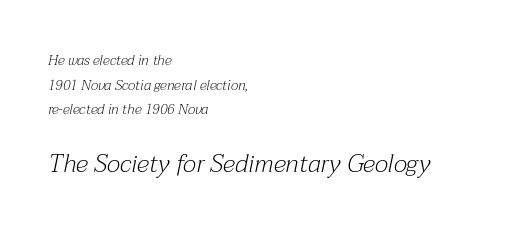
Q: Is the text bold? A: No.
Q: Is the text italic (slanted)? A: Yes, it leans right by about 12 degrees.
Q: Is the text underlined? A: No.
Q: How is the paragraph aligned? A: Left-aligned.
Q: Is the spacing between letters normal or unusually wide? A: Normal.
Q: Which block of text is set in a larger size, the first (top) or the second (bottom)? A: The second (bottom) one.
